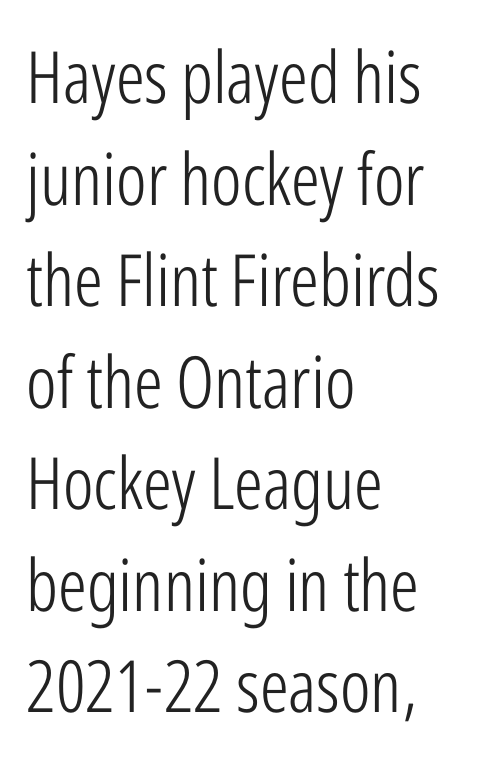
The image shows 72 px light, condensed sans-serif type, upright; set left-aligned, normal line spacing (1.41x), normal letter spacing, not underlined; low stroke contrast and a medium x-height.
